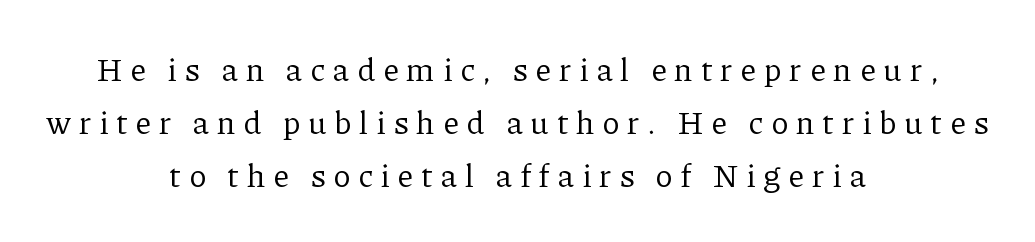
{"serif": "yes", "italic": "no", "bold": "no", "weight": "regular", "width": "normal", "stroke_contrast": "low", "x_height": "medium", "monospaced": "no", "underline": "no", "align": "center", "line_spacing": "normal", "line_spacing_ratio": 1.65, "letter_spacing": "wide", "letter_spacing_em": 0.24, "glyph_px": 32}
